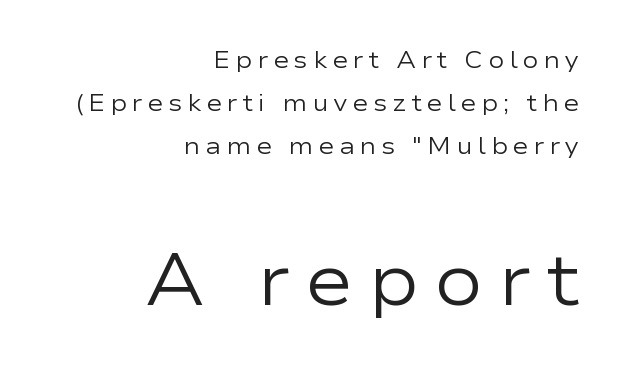
The image shows 73 px regular-weight, wide sans-serif type, upright; set right-aligned, line spacing 1.8x, unusually wide letter spacing (+0.2 em), not underlined; the second (bottom) block is 3.04x larger; low stroke contrast and a medium x-height.
